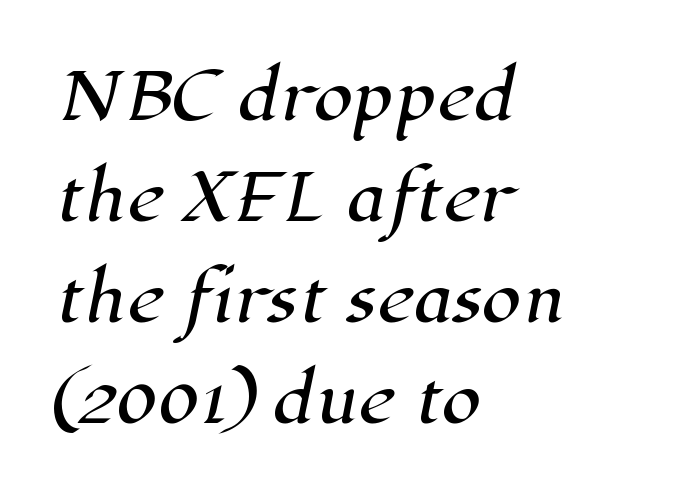
Q: Is the typeface a serif or a sans-serif typeface? A: Serif.
Q: Is the text underlined? A: No.
Q: How is the paragraph aligned? A: Left-aligned.
Q: Is the spacing between letters normal or unusually wide? A: Normal.
Q: Is the spacing between lines tight, normal or loose? A: Normal.
Q: Width (condensed, normal, or wide)? A: Normal.
Q: Stroke contrast? A: High.
Q: x-height? A: Medium.
Q: Monospaced? A: No.
